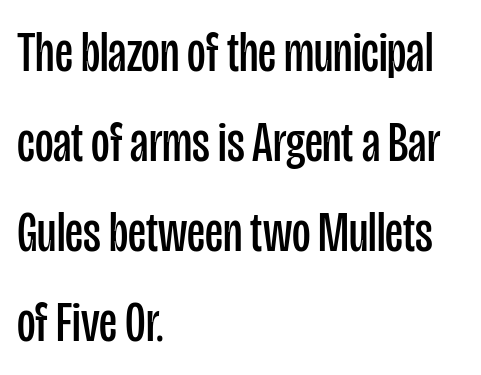
The image shows 57 px regular-weight, condensed sans-serif type, upright; set left-aligned, normal line spacing (1.58x), normal letter spacing, not underlined; low stroke contrast and a large x-height.
